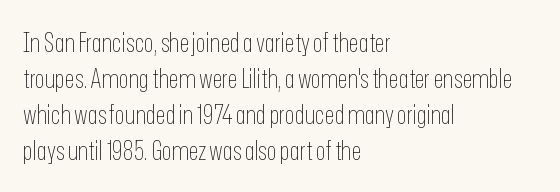
The image shows 26 px text type, upright; set left-aligned, normal line spacing (1.38x), normal letter spacing, not underlined.
